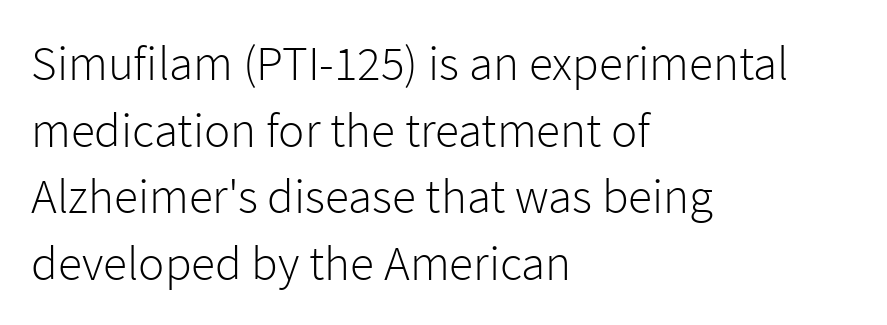
The image shows 49 px light sans-serif type, upright; set left-aligned, normal line spacing (1.36x), normal letter spacing, not underlined; low stroke contrast and a medium x-height.
